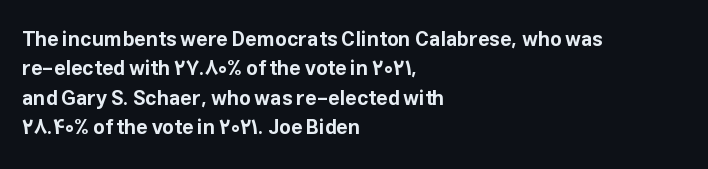
The image shows 20 px bold type, upright; set left-aligned, normal line spacing (1.47x), normal letter spacing, not underlined.
